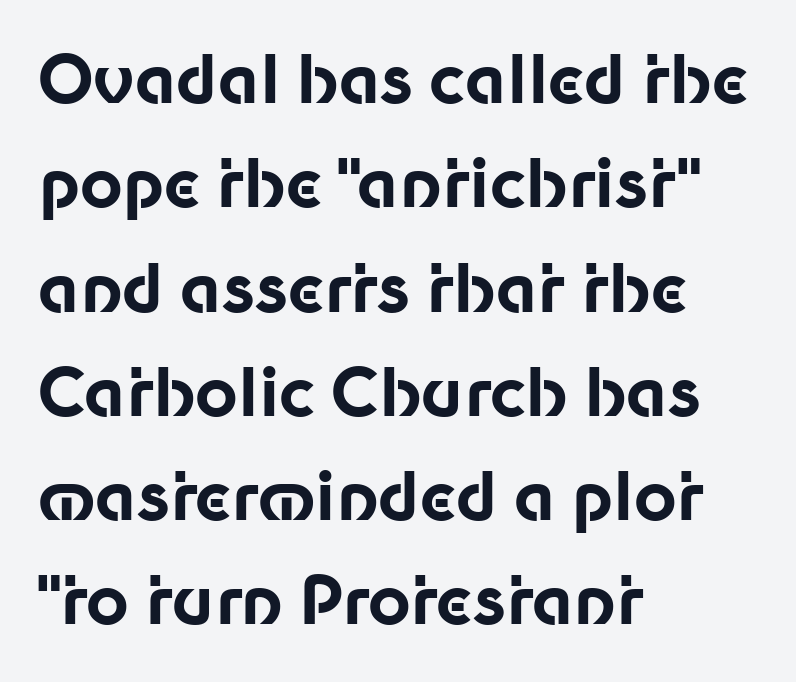
The face used here is proportionally spaced, like ordinary book or web type. Grotesque or geometric, the face here clearly has no serifs. The rows are spaced the way most documents space them. Ordinary non-slanted type is in use. The line texture is even and compact thanks to regular tracking. Any mark beneath the type? The region is blank.
